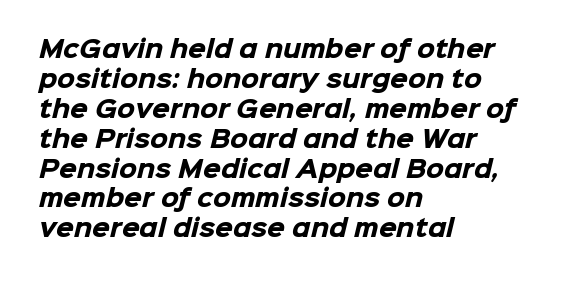
Q: Is the text bold? A: Yes.
Q: Is the text underlined? A: No.
Q: How is the paragraph aligned? A: Left-aligned.
Q: Is the spacing between letters normal or unusually wide? A: Normal.
Q: Is the spacing between lines tight, normal or loose? A: Normal.
